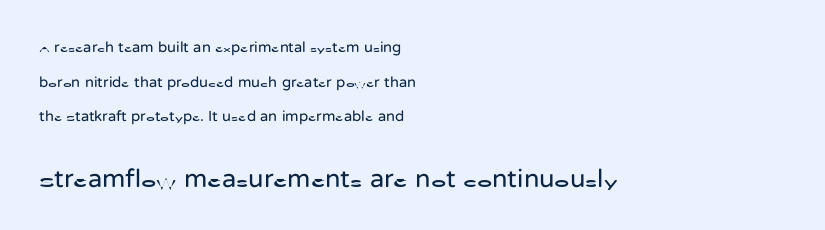
Which of the two is more prominent by size? The second, at the bottom. This sample uses an upright cut, with every glyph sitting square on the baseline. The typesetting does not lean heavy: it is not bold. The space directly below the letters is spotless. In terms of letterspacing, this is plain default setting.
